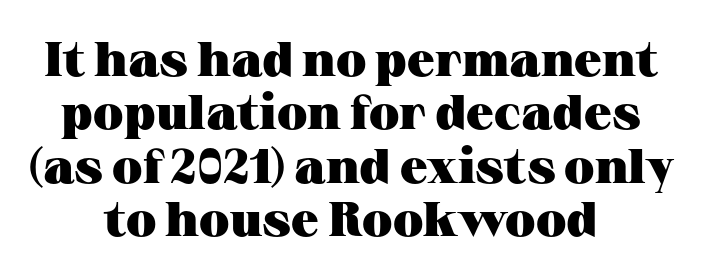
{"serif": "yes", "italic": "no", "bold": "yes", "weight": "heavy", "width": "wide", "stroke_contrast": "medium", "x_height": "medium", "monospaced": "no", "underline": "no", "align": "center", "line_spacing": "tight", "line_spacing_ratio": 1.09, "letter_spacing": "normal", "letter_spacing_em": 0.0, "glyph_px": 49}
